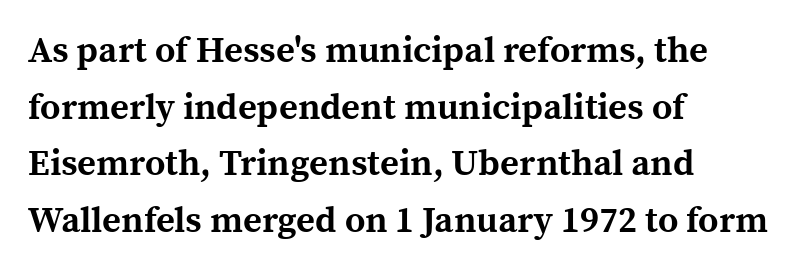
{"serif": "yes", "italic": "no", "bold": "yes", "weight": "bold", "width": "normal", "x_height": "medium", "monospaced": "no", "underline": "no", "align": "left", "line_spacing": "normal", "line_spacing_ratio": 1.57, "letter_spacing": "normal", "letter_spacing_em": 0.0, "glyph_px": 36}
